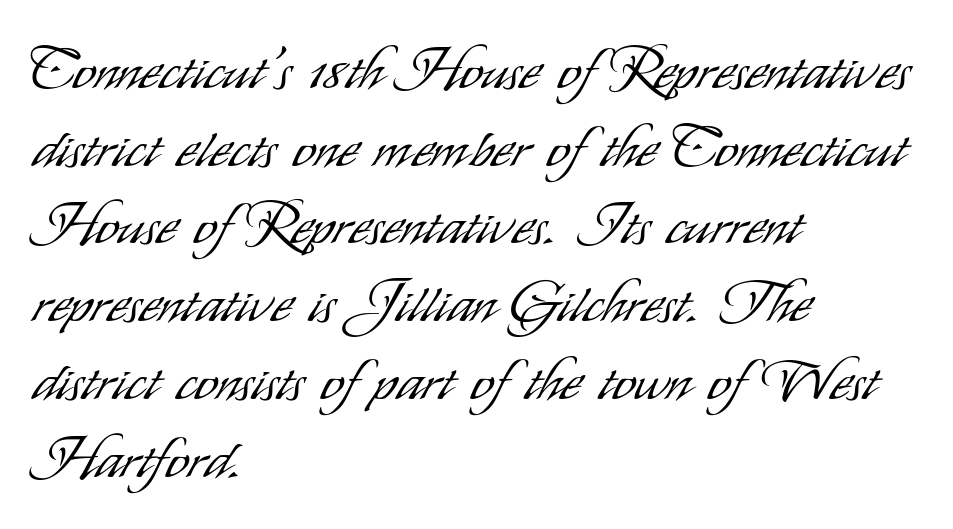
Q: Is the text bold? A: No.
Q: Is the text italic (slanted)? A: Yes.
Q: Is the typeface a serif or a sans-serif typeface? A: Sans-serif.
Q: Is the text underlined? A: No.
Q: How is the paragraph aligned? A: Left-aligned.
Q: Is the spacing between letters normal or unusually wide? A: Normal.
Q: Is the spacing between lines tight, normal or loose? A: Normal.
Q: Width (condensed, normal, or wide)? A: Condensed.
Q: Stroke contrast? A: Low.
Q: x-height? A: Small.
Q: Monospaced? A: No.
